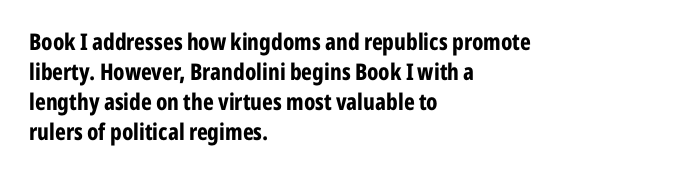
Q: Is the text bold? A: Yes.
Q: Is the text italic (slanted)? A: No, it is upright.
Q: Is the text underlined? A: No.
Q: How is the paragraph aligned? A: Left-aligned.
Q: Is the spacing between letters normal or unusually wide? A: Normal.
Q: Is the spacing between lines tight, normal or loose? A: Normal.
